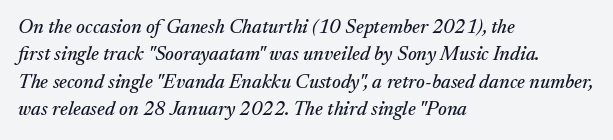
{"italic": "yes", "lean": "right", "slant_degrees": 17, "underline": "no", "align": "left", "line_spacing": "normal", "line_spacing_ratio": 1.37, "letter_spacing": "normal", "letter_spacing_em": 0.0, "glyph_px": 20}
